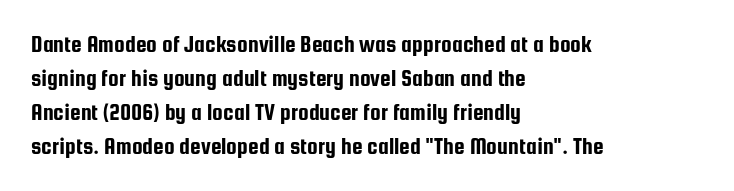
The image shows 24 px text type, upright; set left-aligned, normal line spacing (1.42x), normal letter spacing, not underlined.
